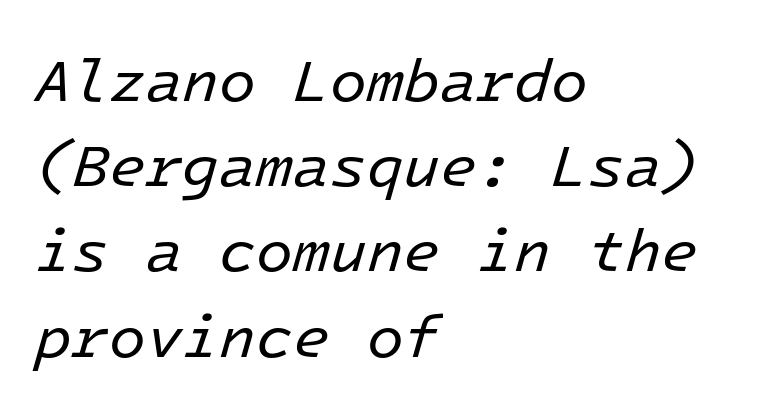
Q: Is the text bold? A: No.
Q: Is the text italic (slanted)? A: Yes, it leans right by about 16 degrees.
Q: Is the text underlined? A: No.
Q: How is the paragraph aligned? A: Left-aligned.
Q: Is the spacing between letters normal or unusually wide? A: Normal.
Q: Is the spacing between lines tight, normal or loose? A: Normal.
Q: Width (condensed, normal, or wide)? A: Normal.
Q: Stroke contrast? A: Low.
Q: x-height? A: Medium.
Q: Monospaced? A: Yes.
